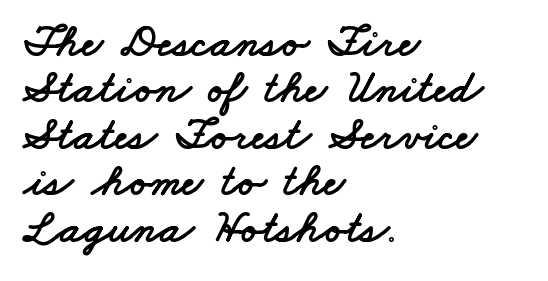
Proportional: the letters do not fall into vertical columns. Glyph-to-glyph distance matches everyday printed text. Serifs: no, the terminals of the letterforms are clean. The strip under each line holds only bare page. If you drew a ruler down the left edge, every line would touch it.
